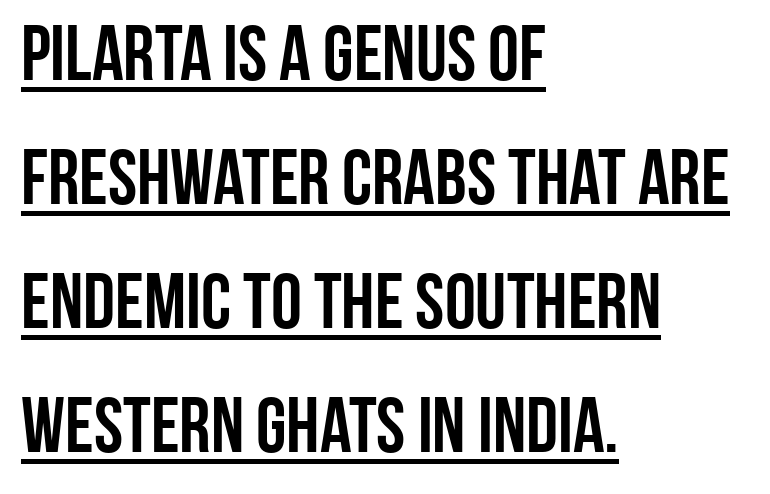
The typesetter chose a ragged-right arrangement here. Normally led — the rows are evenly, conventionally spaced. The gaps between neighbouring characters are ordinary and unremarkable. Honestly, the underline is the first thing you notice here. Varying glyph widths throughout — classic text-font behaviour. The face used here is a sans, in the tradition of grotesques and geometrics.
